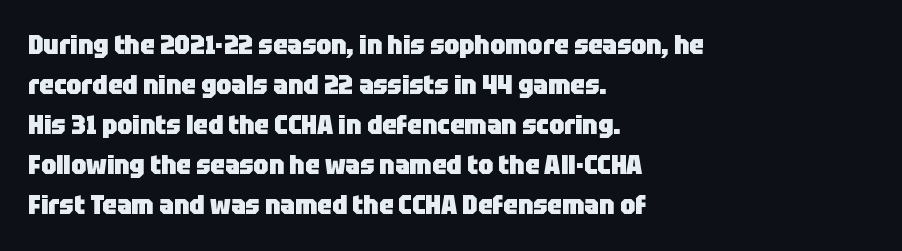
The image shows 26 px bold type, upright; set left-aligned, normal line spacing (1.54x), normal letter spacing, not underlined.
